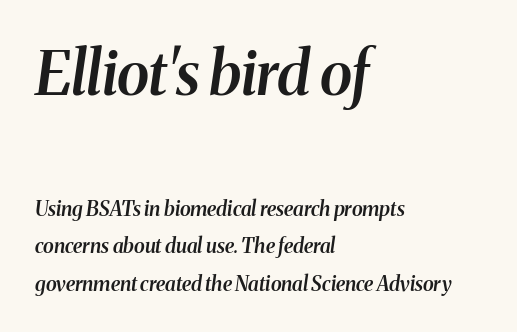
The image shows 60 px semibold serif type, italic (leaning right); set left-aligned, line spacing 1.88x, normal letter spacing, not underlined; the first (top) block is 3.0x larger; medium stroke contrast and a medium x-height.
